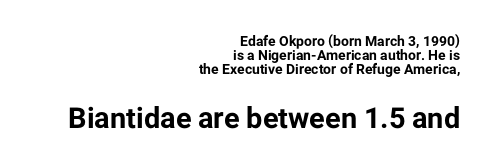
The block of text is dense from top to bottom, with scant space between rows. Looks like regular typesetting: each glyph gets only the width it needs. You could call the tracking neutral — neither tight nor loose. Any mark beneath the type? The region is blank.
